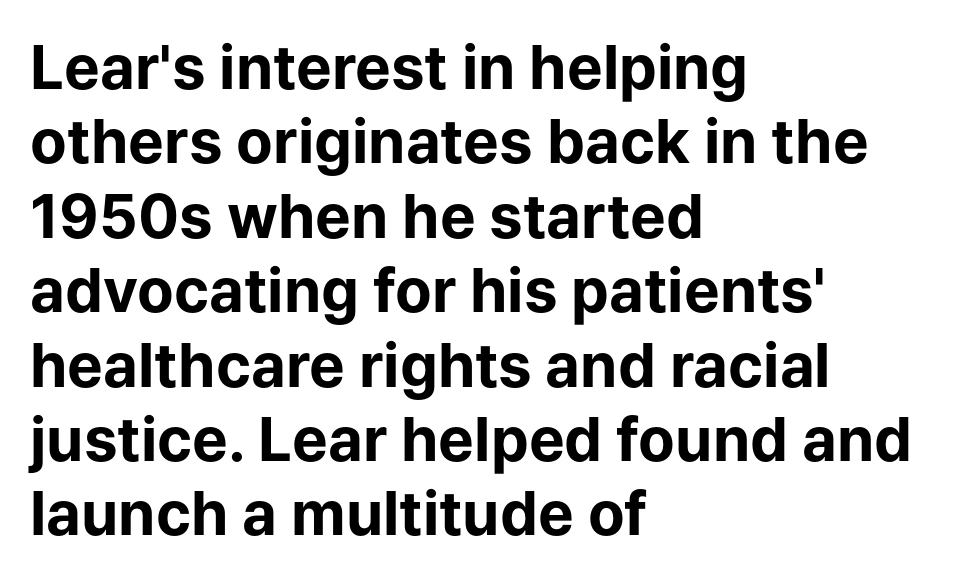
The image shows 60 px bold sans-serif type, upright; set left-aligned, line spacing 1.24x, normal letter spacing, not underlined; low stroke contrast and a medium x-height.
